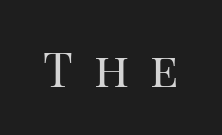
The image shows 48 px regular-weight serif type, upright; set unusually wide letter spacing (+0.43 em), not underlined; high stroke contrast and a large x-height.
